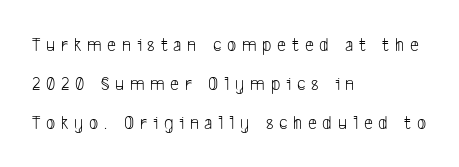
Q: Is the text bold? A: No.
Q: Is the text underlined? A: No.
Q: How is the paragraph aligned? A: Left-aligned.
Q: Is the spacing between letters normal or unusually wide? A: Unusually wide.
Q: Is the spacing between lines tight, normal or loose? A: Loose.
